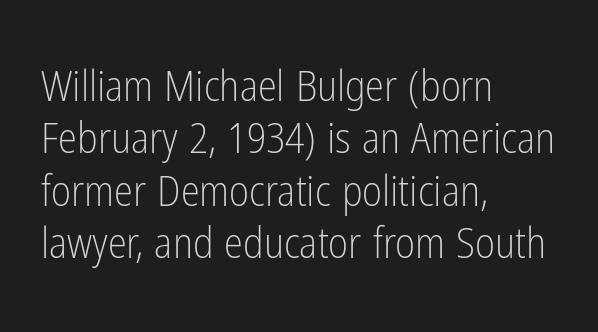
Note the varied advance widths — an 'i' is clearly narrower than an 'm'. The space directly below the letters is spotless. Short note: letters normally spaced. Short and long lines alike share a common starting point at left. Stems and bowls with no extra thickness — not bold.
